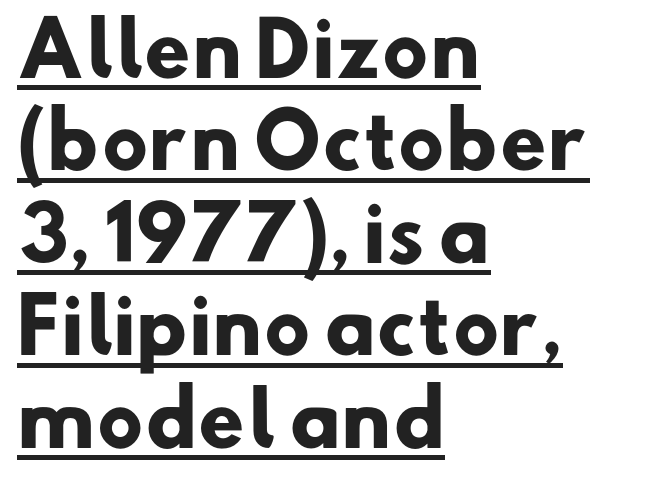
The image shows 74 px heavy sans-serif type; set left-aligned, normal line spacing (1.25x), normal letter spacing, underlined; low stroke contrast and a small x-height.
